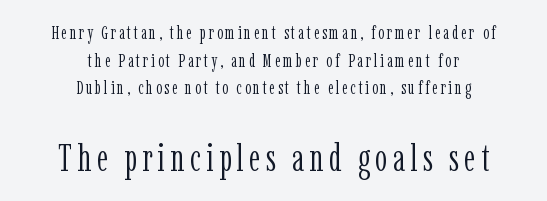
Q: Is the text bold? A: No.
Q: Is the text italic (slanted)? A: No, it is upright.
Q: Is the typeface a serif or a sans-serif typeface? A: Serif.
Q: Is the text underlined? A: No.
Q: How is the paragraph aligned? A: Centered.
Q: Is the spacing between lines tight, normal or loose? A: Normal.
Q: Which block of text is set in a larger size, the first (top) or the second (bottom)? A: The second (bottom) one.
Q: Width (condensed, normal, or wide)? A: Condensed.
Q: Stroke contrast? A: Low.
Q: x-height? A: Medium.
Q: Monospaced? A: No.
